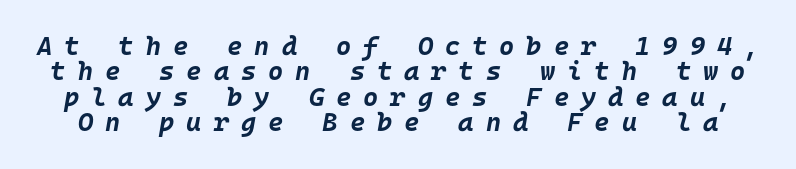
Glyph-to-glyph distance is far greater than everyday printed text. The passage shown leans; its letterforms are oblique. Every letter is thick-stroked: bold, no question. The zone under the glyphs is completely vacant.
